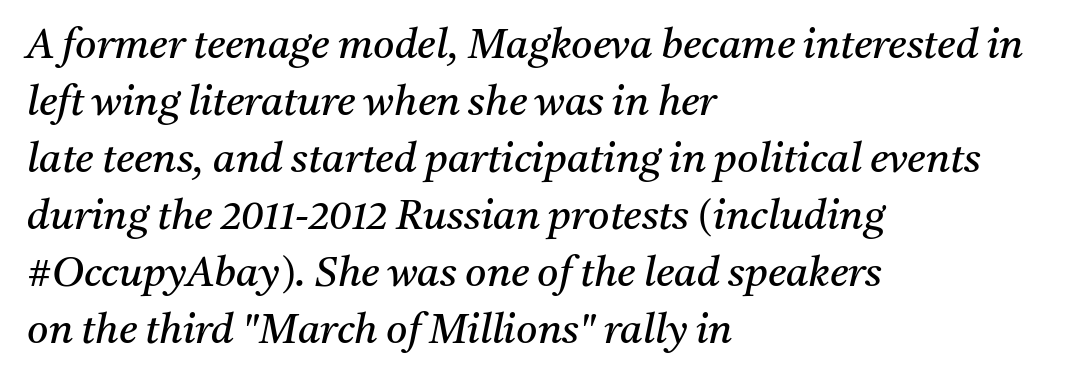
{"serif": "yes", "italic": "yes", "lean": "right", "slant_degrees": 11, "bold": "no", "weight": "regular", "width": "normal", "stroke_contrast": "medium", "x_height": "medium", "monospaced": "no", "underline": "no", "align": "left", "line_spacing": "normal", "line_spacing_ratio": 1.39, "letter_spacing": "normal", "letter_spacing_em": 0.0, "glyph_px": 41}
